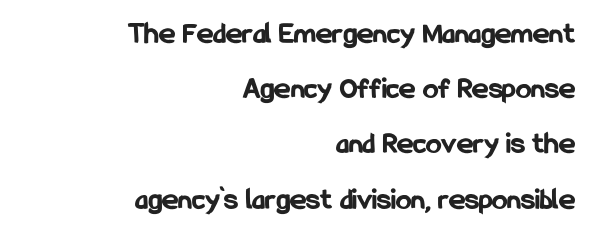
The setting favours the right margin, as signatures and pull-quotes sometimes do. The typesetting leans heavy: a genuine bold. Between one letter and the next there's only the usual sliver of space. Clear beneath every line of the passage.
